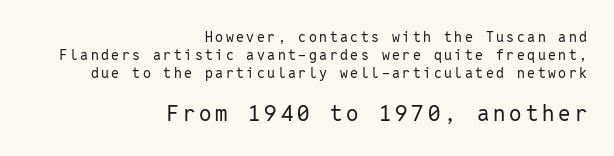
Here the second block reads like a headline and the first like body copy. The rows are spaced the way most documents space them. Words float on clear page, feet unadorned. Think standard paragraph weight, or any step lighter than that.
